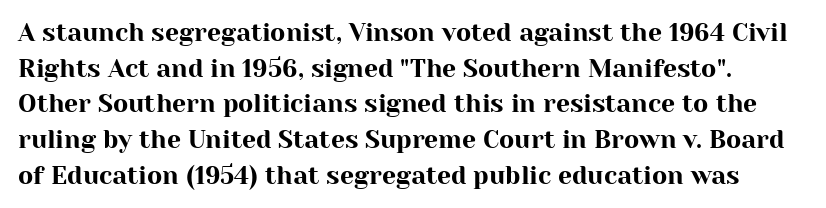
The type sits square on the baseline with zero lean. Anything drawn beneath the words? Only blank space. Leading: standard. Tracking here is standard; glyphs follow each other at the usual distance.
